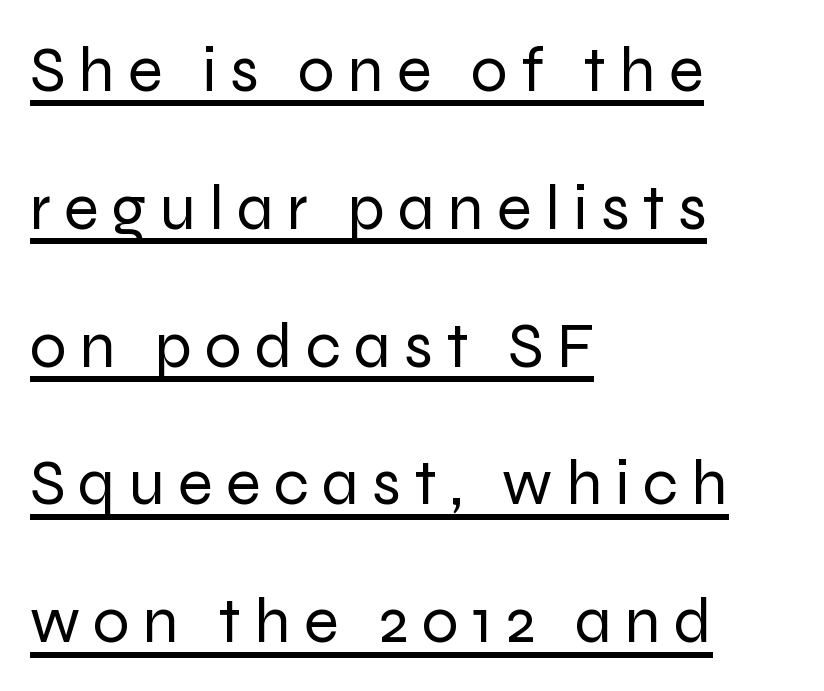
Vertical strokes here are truly vertical. Caption: face not bold, strokes unweighted. The passage shown is underscored from start to finish. Note the varied advance widths — an 'i' is clearly narrower than an 'm'.
